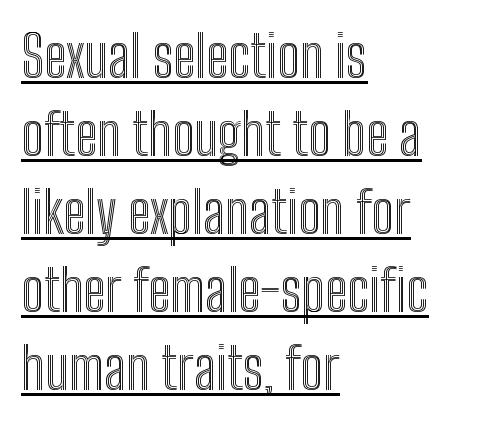
There is no visible air inserted between adjacent glyphs. The rendering uses natural spacing where letterforms have individual widths. Reading down the column, the eye jumps a familiar distance to each next line. Designer's note — italics off, roman on.
